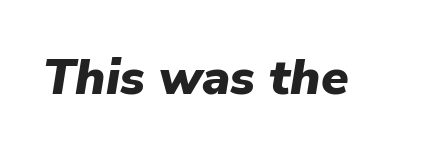
{"italic": "yes", "lean": "right", "slant_degrees": 9, "bold": "yes", "weight": "heavy", "width": "normal", "stroke_contrast": "low", "x_height": "medium", "monospaced": "no", "underline": "no", "letter_spacing": "normal", "letter_spacing_em": 0.0, "glyph_px": 50}
